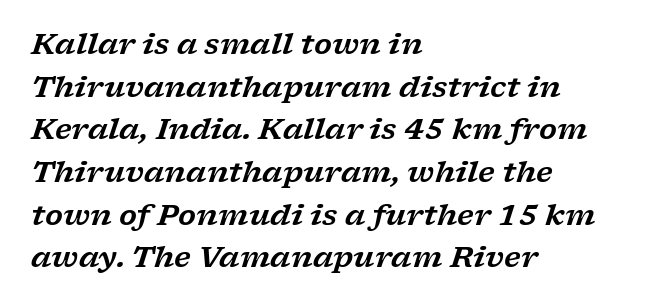
{"serif": "yes", "italic": "yes", "lean": "right", "slant_degrees": 17, "width": "wide", "stroke_contrast": "low", "x_height": "medium", "monospaced": "no", "underline": "no", "align": "left", "line_spacing": "normal", "line_spacing_ratio": 1.47, "letter_spacing": "normal", "letter_spacing_em": 0.0, "glyph_px": 29}
